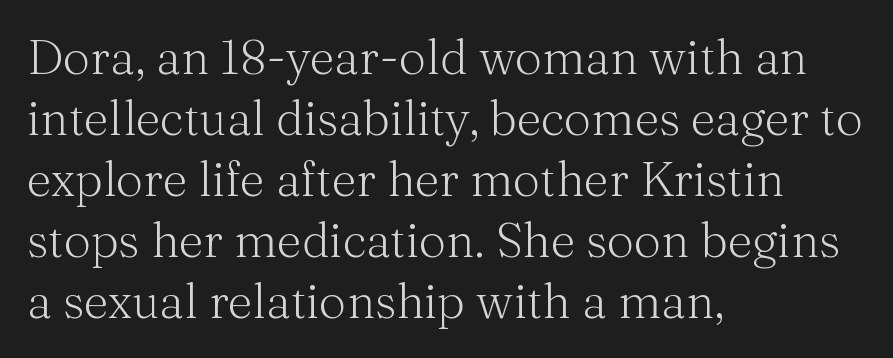
Q: Is the text bold? A: No.
Q: Is the text italic (slanted)? A: No, it is upright.
Q: Is the typeface a serif or a sans-serif typeface? A: Serif.
Q: Is the text underlined? A: No.
Q: How is the paragraph aligned? A: Left-aligned.
Q: Is the spacing between letters normal or unusually wide? A: Normal.
Q: Is the spacing between lines tight, normal or loose? A: Normal.
Q: Width (condensed, normal, or wide)? A: Normal.
Q: Stroke contrast? A: Medium.
Q: x-height? A: Medium.
Q: Monospaced? A: No.
